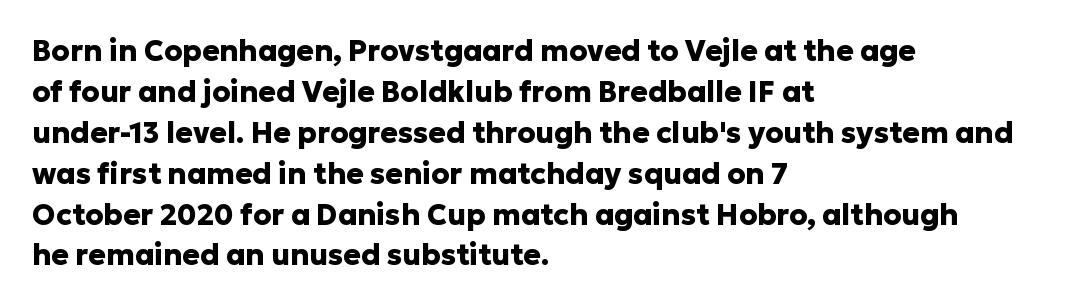
Q: Is the text bold? A: Yes.
Q: Is the text italic (slanted)? A: No, it is upright.
Q: Is the typeface a serif or a sans-serif typeface? A: Sans-serif.
Q: Is the text underlined? A: No.
Q: How is the paragraph aligned? A: Left-aligned.
Q: Is the spacing between letters normal or unusually wide? A: Normal.
Q: Is the spacing between lines tight, normal or loose? A: Normal.
Q: Width (condensed, normal, or wide)? A: Normal.
Q: Stroke contrast? A: Low.
Q: x-height? A: Medium.
Q: Monospaced? A: No.
